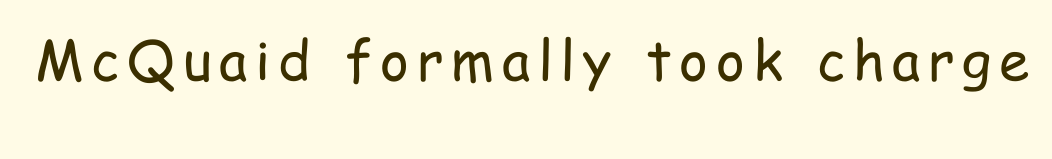
{"serif": "no", "italic": "no", "bold": "no", "weight": "regular", "width": "condensed", "stroke_contrast": "low", "x_height": "medium", "monospaced": "no", "underline": "no", "glyph_px": 55}
